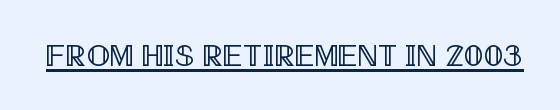
{"italic": "no", "width": "condensed", "x_height": "large", "monospaced": "no", "underline": "yes", "letter_spacing": "normal", "letter_spacing_em": 0.0, "glyph_px": 31}
